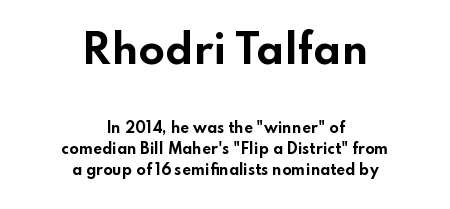
{"serif": "no", "italic": "no", "bold": "yes", "weight": "bold", "width": "wide", "stroke_contrast": "low", "x_height": "small", "monospaced": "no", "underline": "no", "align": "center", "line_spacing": "normal", "line_spacing_ratio": 1.5, "letter_spacing": "normal", "letter_spacing_em": 0.0, "larger_block": "first", "size_ratio": 2.79, "glyph_px": 39}
